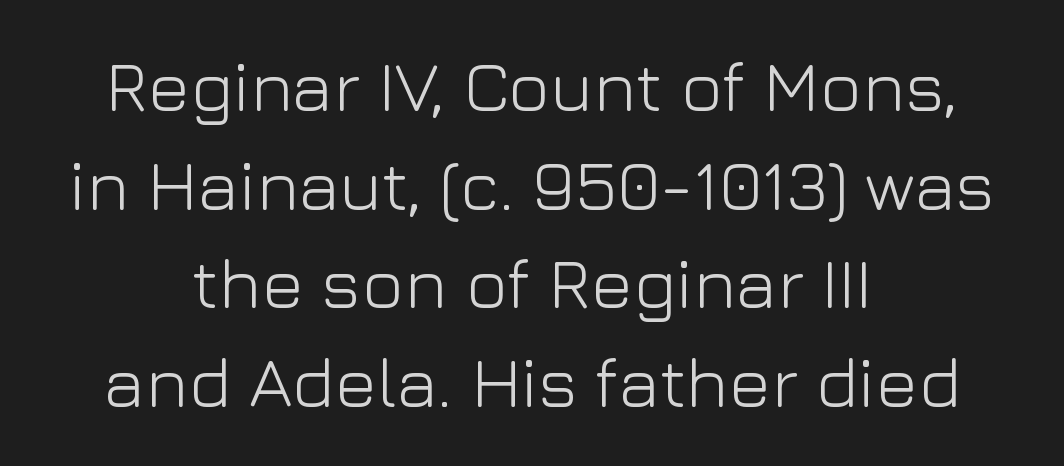
Each new line begins a customary step beneath the previous one. Does the copy run flush right? No — it is centered line by line. How are the letters spaced? Ordinarily, with no added tracking. The specimen omits any rule beneath the text block's lines. Vertical strokes here are truly vertical. Do the characters align in a grid? No, the font is proportional.
